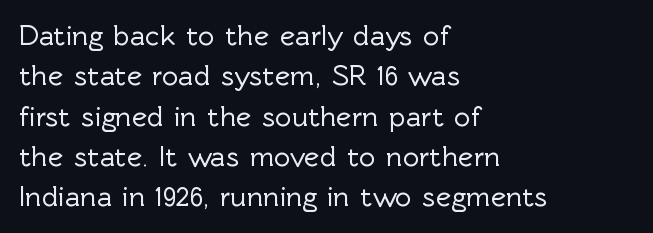
Q: Is the text italic (slanted)? A: No, it is upright.
Q: Is the typeface a serif or a sans-serif typeface? A: Sans-serif.
Q: Is the text underlined? A: No.
Q: How is the paragraph aligned? A: Left-aligned.
Q: Is the spacing between letters normal or unusually wide? A: Normal.
Q: Is the spacing between lines tight, normal or loose? A: Normal.
Q: Width (condensed, normal, or wide)? A: Normal.
Q: x-height? A: Medium.
Q: Monospaced? A: No.
